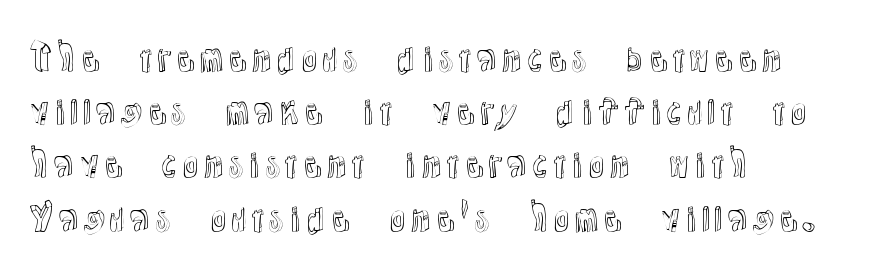
The image shows 35 px text type, upright; set left-aligned, normal line spacing (1.52x), normal letter spacing, not underlined; a medium x-height.
